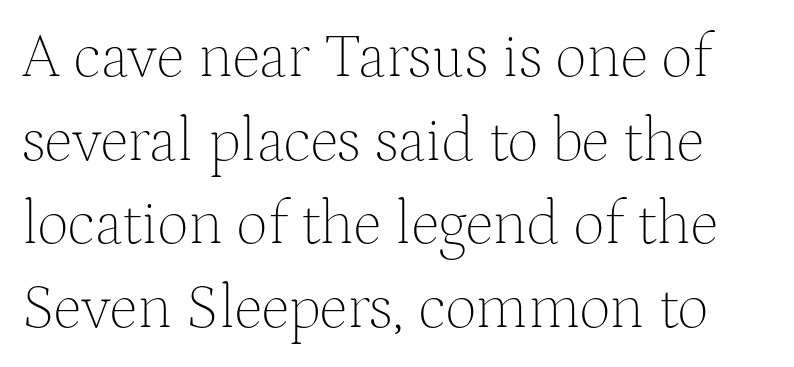
The image shows 62 px thin serif type, upright; set normal line spacing (1.35x), normal letter spacing, not underlined; medium stroke contrast and a medium x-height.
